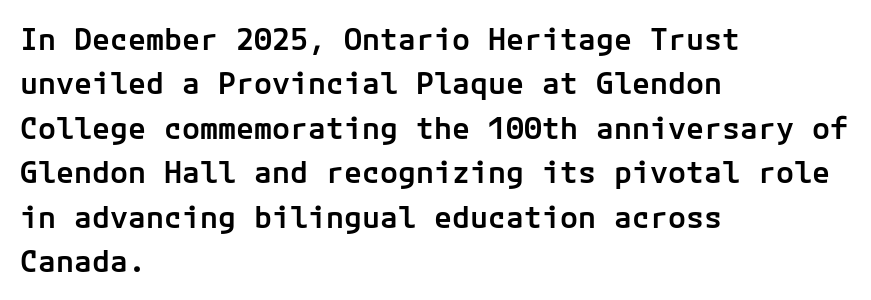
{"serif": "no", "italic": "no", "bold": "semi", "weight": "semibold", "width": "normal", "stroke_contrast": "low", "x_height": "medium", "underline": "no", "align": "left", "line_spacing": "normal", "line_spacing_ratio": 1.48, "letter_spacing": "normal", "letter_spacing_em": 0.0, "glyph_px": 30}
